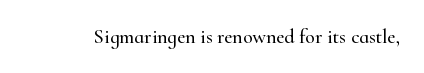
These lines keep a tight, regular rhythm from letter to letter. Unmarked baselines from the first word to the last. Italic: no, the glyphs are upright roman.
